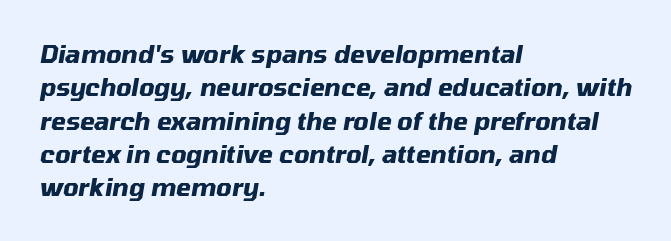
Inter-character spacing is left at the font's built-in metrics. Normally led — the rows are evenly, conventionally spaced. The axis of the letterforms is tilted away from vertical. The paragraph has a hard left edge and a soft right edge.
